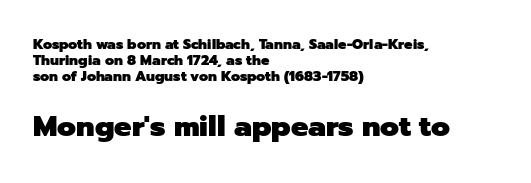
The image shows 29 px heavy sans-serif type, upright; set left-aligned, tight line spacing (1.14x), normal letter spacing, not underlined; the second (bottom) block is 2.07x larger; low stroke contrast and a medium x-height.
